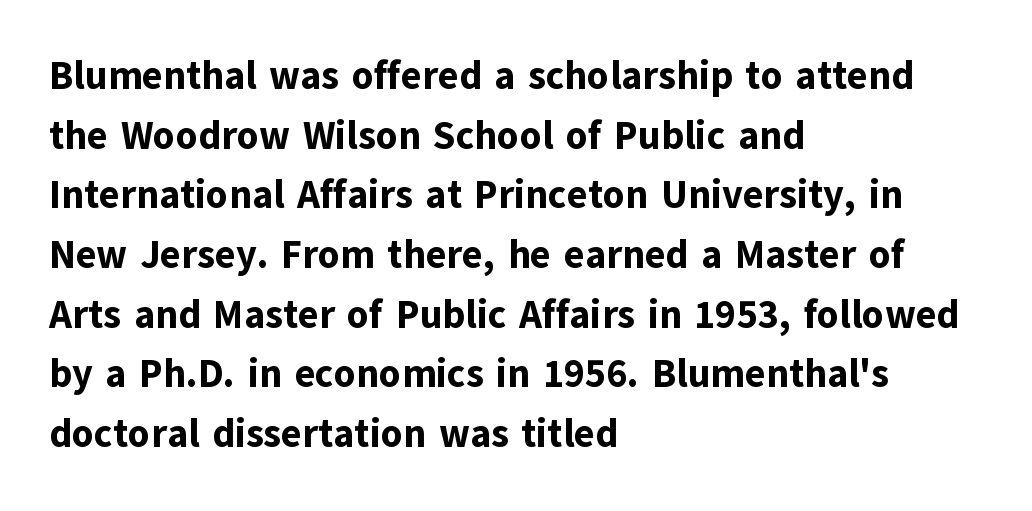
Leftover space on each line is placed entirely after the last word. Think of a printed novel: that variable character pitch is what you see here. Rule under the text: the space is simply empty. Serif or sans? Sans — the stroke terminals are bare. Short note: letters normally spaced.
